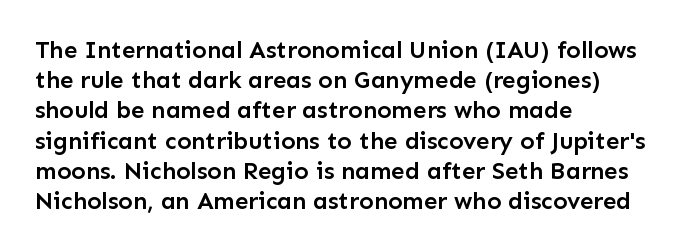
Q: Is the text bold? A: Semi-bold.
Q: Is the text italic (slanted)? A: No, it is upright.
Q: Is the text underlined? A: No.
Q: How is the paragraph aligned? A: Left-aligned.
Q: Is the spacing between letters normal or unusually wide? A: Normal.
Q: Is the spacing between lines tight, normal or loose? A: Normal.
